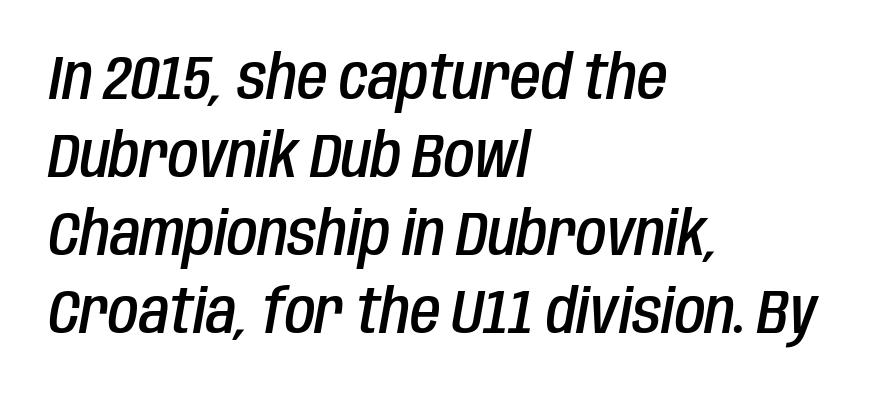
The image shows 62 px semibold, condensed type, italic (leaning right); set left-aligned, normal line spacing (1.26x), normal letter spacing, not underlined; low stroke contrast and a large x-height.
